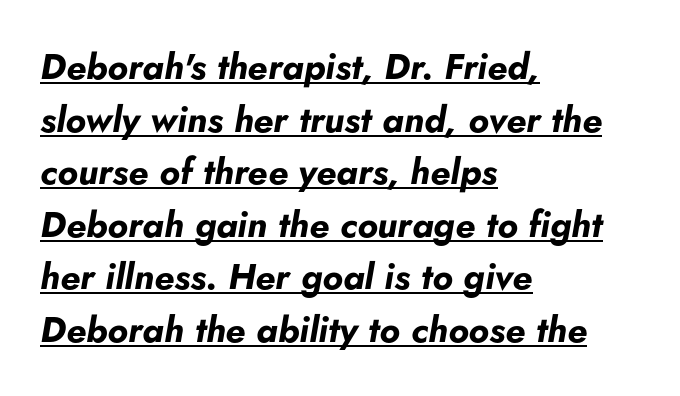
{"italic": "yes", "lean": "right", "slant_degrees": 5, "bold": "yes", "weight": "bold", "width": "normal", "stroke_contrast": "low", "x_height": "small", "monospaced": "no", "underline": "yes", "align": "left", "line_spacing": "normal", "line_spacing_ratio": 1.46, "letter_spacing": "normal", "letter_spacing_em": 0.0, "glyph_px": 36}
